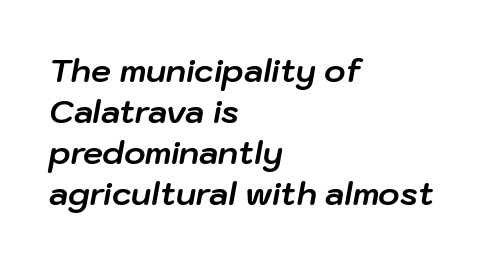
The string is rendered with underlining switched off. What's the leading like? Ordinary, nothing unusual. Think of a printed novel: that variable character pitch is what you see here. In terms of weight, the rendering is a true, heavy bold.
